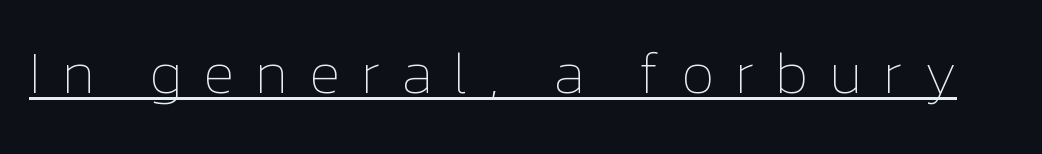
Like a heading marked for emphasis, these lines bear an underscore. Stem width sits at or under what a default text font uses. Posture: straight, roman, zero tilt. This sample has the flowing, uneven cadence of proportional lettering.
